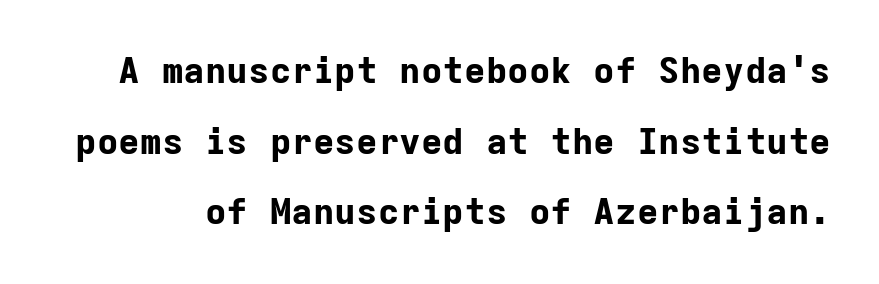
{"serif": "no", "italic": "no", "bold": "yes", "weight": "bold", "width": "normal", "stroke_contrast": "low", "x_height": "medium", "monospaced": "yes", "underline": "no", "line_spacing": "loose", "line_spacing_ratio": 1.96, "letter_spacing": "normal", "letter_spacing_em": 0.0, "glyph_px": 36}
